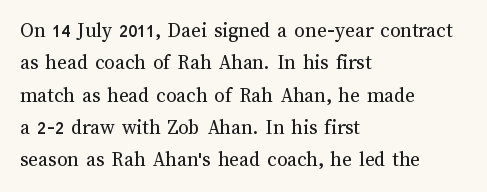
{"italic": "no", "bold": "no", "underline": "no", "align": "left", "line_spacing": "normal", "line_spacing_ratio": 1.54, "letter_spacing": "normal", "letter_spacing_em": 0.0, "glyph_px": 21}
